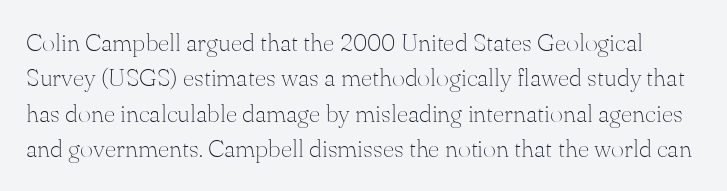
{"italic": "no", "bold": "no", "underline": "no", "line_spacing": "normal", "line_spacing_ratio": 1.42, "letter_spacing": "normal", "letter_spacing_em": 0.0, "glyph_px": 25}
